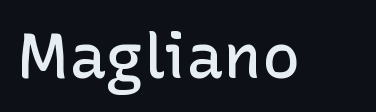
Notice how the stems are strictly vertical — no italics here. Check where the strokes stop: nothing finishes them off — pure sans. Stems and bowls a touch heavier than normal — semibold. The face used here is proportionally spaced, like ordinary book or web type.
